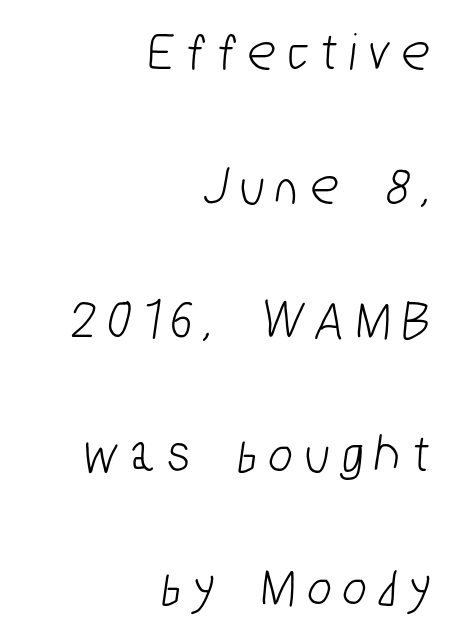
How are the letters spaced? Widely, with obvious added tracking. Bare-footed words on every line. Horizontal bands of white between lines are thick stripes. Leftover space on each line is placed entirely before the opening word.
